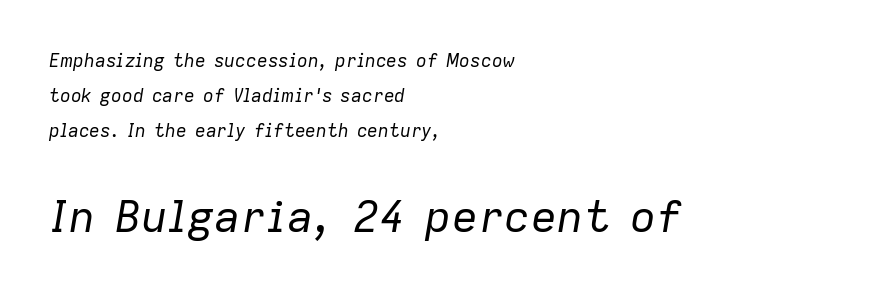
The image shows 44 px regular-weight type, italic (leaning right); set left-aligned, loose line spacing (1.94x), normal letter spacing, not underlined; the second (bottom) block is 2.44x larger; low stroke contrast and a medium x-height.
